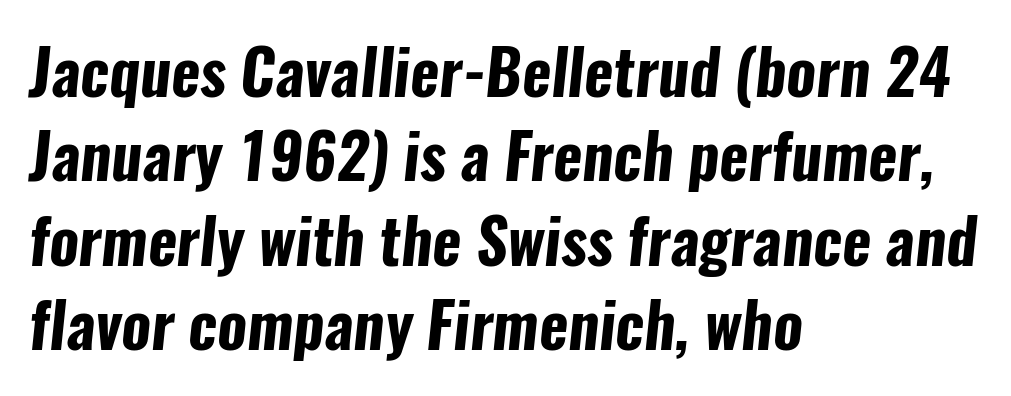
Q: Is the text bold? A: Yes.
Q: Is the typeface a serif or a sans-serif typeface? A: Sans-serif.
Q: Is the text underlined? A: No.
Q: How is the paragraph aligned? A: Left-aligned.
Q: Is the spacing between letters normal or unusually wide? A: Normal.
Q: Is the spacing between lines tight, normal or loose? A: Normal.
Q: Width (condensed, normal, or wide)? A: Condensed.
Q: Stroke contrast? A: Low.
Q: x-height? A: Medium.
Q: Monospaced? A: No.
